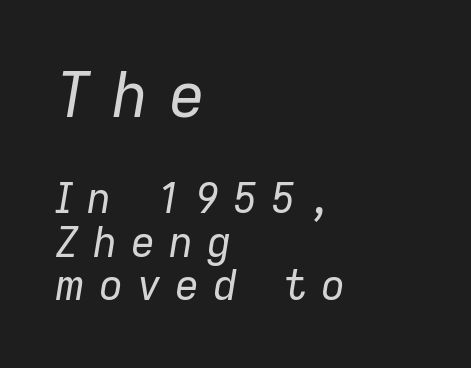
Q: Is the text bold? A: No.
Q: Is the text italic (slanted)? A: Yes, it leans right by about 9 degrees.
Q: Is the text underlined? A: No.
Q: How is the paragraph aligned? A: Left-aligned.
Q: Is the spacing between letters normal or unusually wide? A: Unusually wide.
Q: Is the spacing between lines tight, normal or loose? A: Tight.
Q: Which block of text is set in a larger size, the first (top) or the second (bottom)? A: The first (top) one.
Q: Width (condensed, normal, or wide)? A: Normal.
Q: Stroke contrast? A: Low.
Q: x-height? A: Medium.
Q: Monospaced? A: No.
